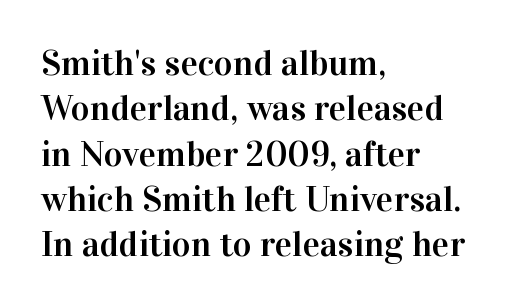
{"serif": "yes", "italic": "no", "width": "normal", "stroke_contrast": "high", "x_height": "medium", "monospaced": "no", "underline": "no", "align": "left", "line_spacing": "normal", "line_spacing_ratio": 1.26, "letter_spacing": "normal", "letter_spacing_em": 0.0, "glyph_px": 36}
